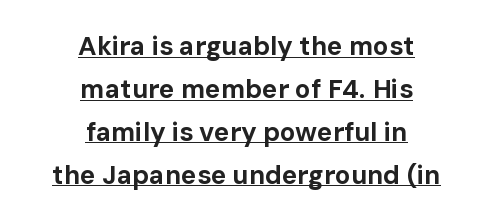
Which margin do the lines hug? Neither — every line sits in the middle. In terms of leading, this rendering sits right in the middle. Nope, not italic — everything's standing straight. The sample's only ornament is a line tracing under the words. The rendering keeps characters at their native spacing.
